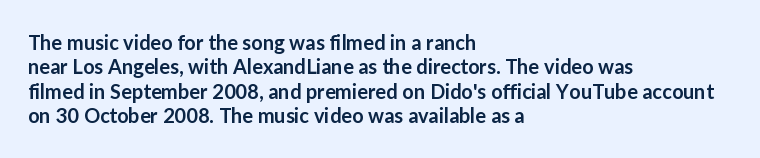
A typesetter would mark this as roman, not italic. Standard letterfit; no display-style spreading of the glyphs. This is the in-between weight designers call semibold or demi. The rendering anchors every line to the left-hand side. The area under the type is left untouched.
